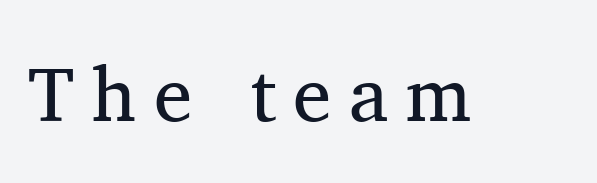
Q: Is the text bold? A: No.
Q: Is the text italic (slanted)? A: No, it is upright.
Q: Is the typeface a serif or a sans-serif typeface? A: Serif.
Q: Is the text underlined? A: No.
Q: Is the spacing between letters normal or unusually wide? A: Unusually wide.
Q: Width (condensed, normal, or wide)? A: Normal.
Q: Stroke contrast? A: Medium.
Q: x-height? A: Medium.
Q: Monospaced? A: No.
